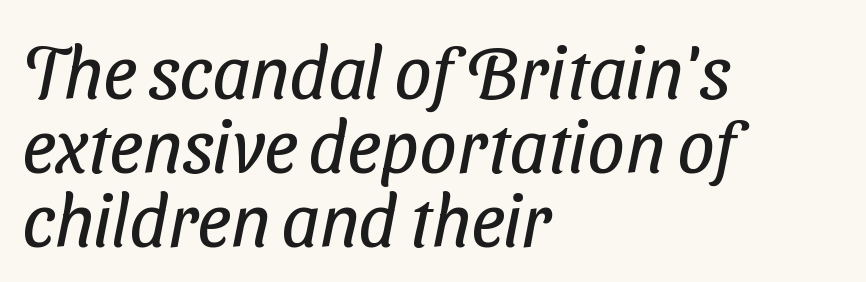
Q: Is the text bold? A: No.
Q: Is the typeface a serif or a sans-serif typeface? A: Sans-serif.
Q: Is the text underlined? A: No.
Q: How is the paragraph aligned? A: Left-aligned.
Q: Is the spacing between letters normal or unusually wide? A: Normal.
Q: Is the spacing between lines tight, normal or loose? A: Tight.
Q: Width (condensed, normal, or wide)? A: Condensed.
Q: Stroke contrast? A: Low.
Q: x-height? A: Medium.
Q: Monospaced? A: No.
